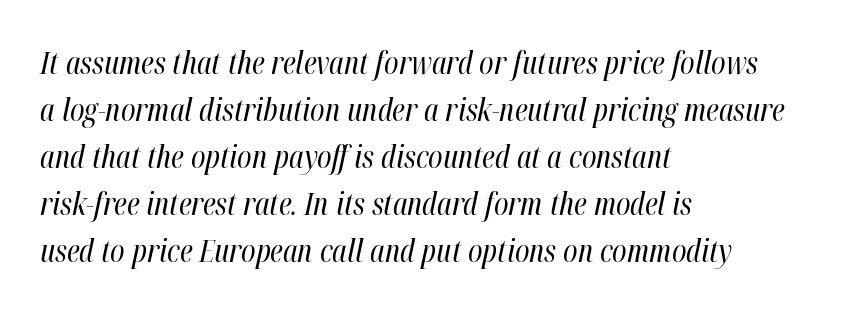
Q: Is the text bold? A: No.
Q: Is the text italic (slanted)? A: Yes, it leans right by about 12 degrees.
Q: Is the text underlined? A: No.
Q: How is the paragraph aligned? A: Left-aligned.
Q: Is the spacing between letters normal or unusually wide? A: Normal.
Q: Is the spacing between lines tight, normal or loose? A: Normal.
Q: Width (condensed, normal, or wide)? A: Condensed.
Q: Stroke contrast? A: High.
Q: x-height? A: Medium.
Q: Monospaced? A: No.
